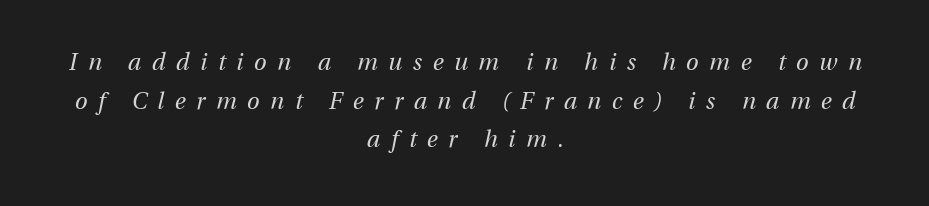
The image shows 23 px text type, italic (leaning right); set centered, normal line spacing (1.68x), unusually wide letter spacing (+0.46 em), not underlined.
